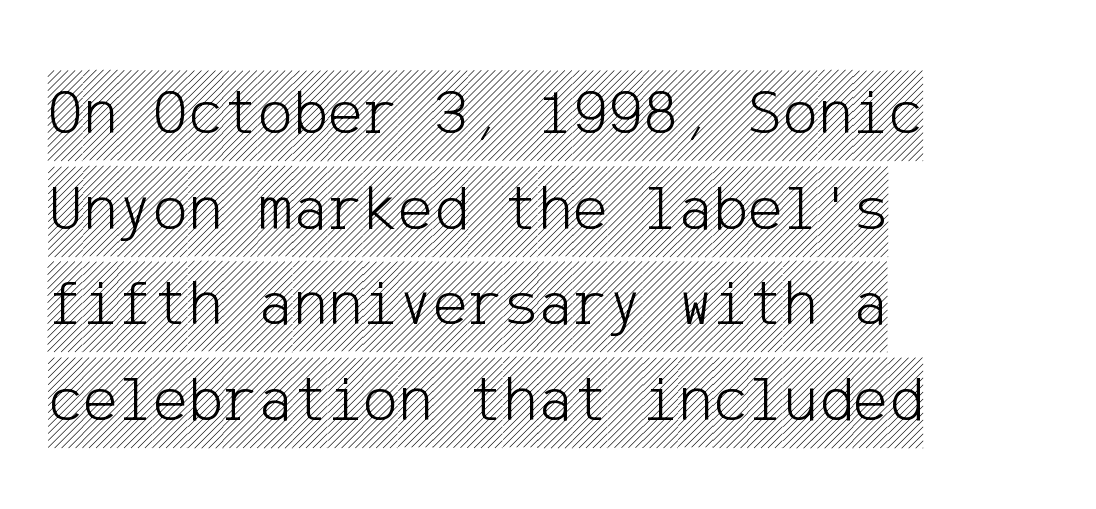
{"italic": "no", "width": "condensed", "x_height": "large", "underline": "no", "align": "left", "line_spacing": "normal", "line_spacing_ratio": 1.45, "letter_spacing": "normal", "letter_spacing_em": 0.0, "glyph_px": 66}
